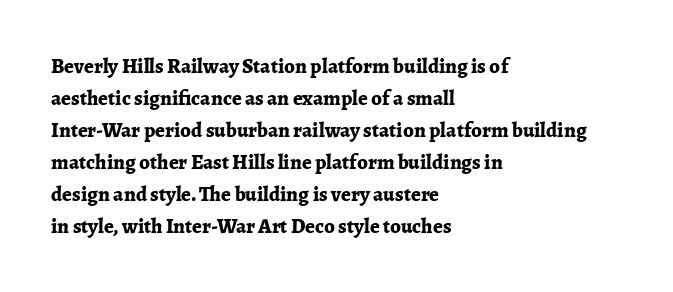
The image shows 21 px bold type, upright; set left-aligned, normal line spacing (1.52x), normal letter spacing, not underlined.
